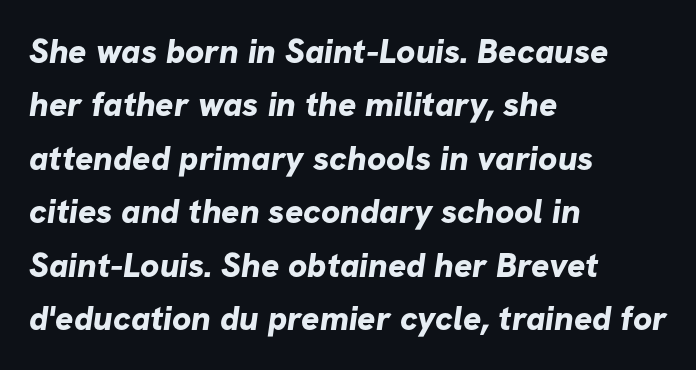
Q: Is the text bold? A: Yes.
Q: Is the typeface a serif or a sans-serif typeface? A: Sans-serif.
Q: Is the text underlined? A: No.
Q: How is the paragraph aligned? A: Left-aligned.
Q: Is the spacing between letters normal or unusually wide? A: Normal.
Q: Is the spacing between lines tight, normal or loose? A: Normal.
Q: Width (condensed, normal, or wide)? A: Normal.
Q: Stroke contrast? A: Low.
Q: x-height? A: Medium.
Q: Monospaced? A: No.
